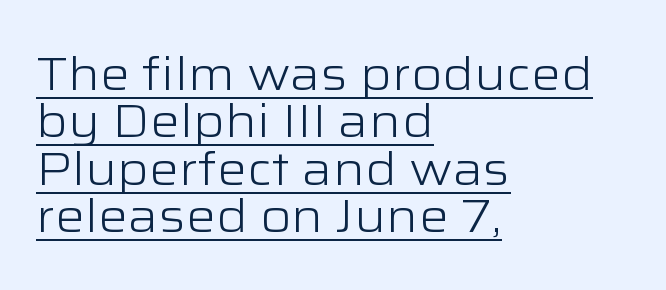
Q: Is the text bold? A: No.
Q: Is the text italic (slanted)? A: No, it is upright.
Q: Is the typeface a serif or a sans-serif typeface? A: Sans-serif.
Q: Is the text underlined? A: Yes.
Q: How is the paragraph aligned? A: Left-aligned.
Q: Is the spacing between letters normal or unusually wide? A: Normal.
Q: Is the spacing between lines tight, normal or loose? A: Tight.
Q: Width (condensed, normal, or wide)? A: Wide.
Q: Stroke contrast? A: Low.
Q: x-height? A: Medium.
Q: Monospaced? A: No.
